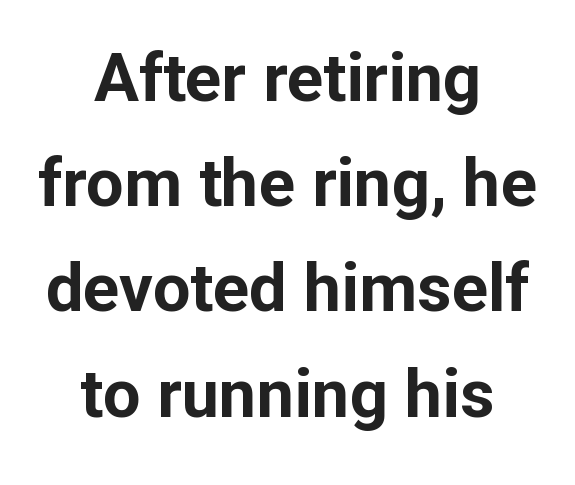
The image shows 67 px bold sans-serif type, upright; set centered, normal line spacing (1.57x), normal letter spacing, not underlined; low stroke contrast and a medium x-height.
